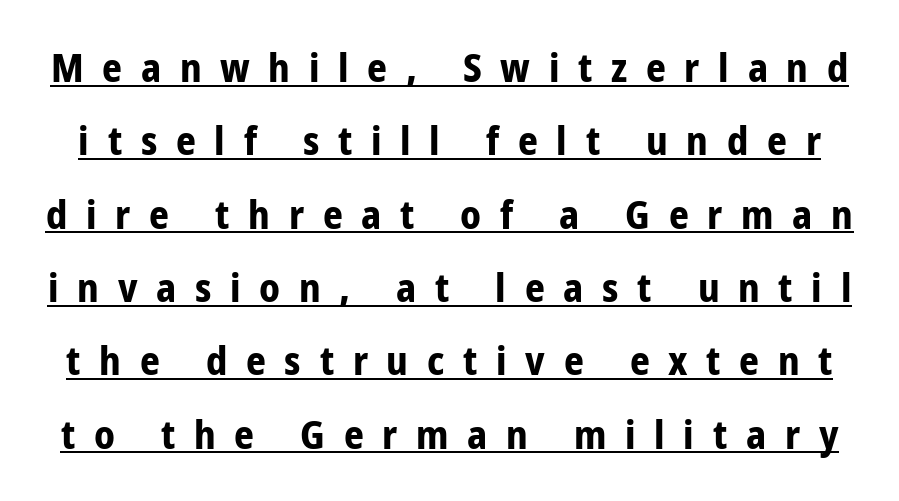
Q: Is the text bold? A: Yes.
Q: Is the text italic (slanted)? A: No, it is upright.
Q: Is the typeface a serif or a sans-serif typeface? A: Sans-serif.
Q: Is the text underlined? A: Yes.
Q: Is the spacing between letters normal or unusually wide? A: Unusually wide.
Q: Width (condensed, normal, or wide)? A: Condensed.
Q: Stroke contrast? A: Low.
Q: x-height? A: Medium.
Q: Monospaced? A: No.
